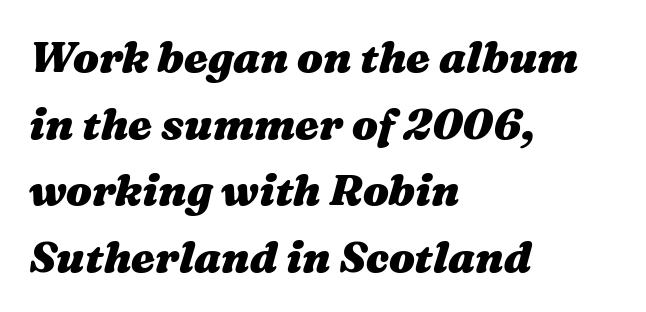
The line-height multiplier appears to be the usual default. Compared with typical body copy, the letter spacing here is the same. Every letter is thick-stroked: bold, no question. Letters rest on an invisible, unmarked baseline.
